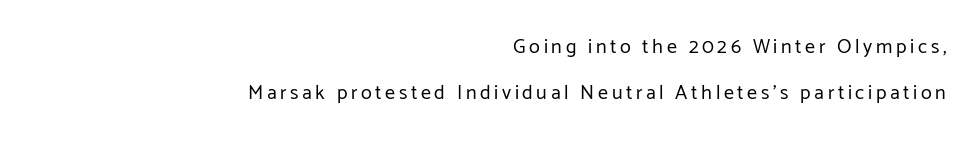
{"italic": "no", "bold": "no", "underline": "no", "align": "right", "line_spacing": "loose", "line_spacing_ratio": 2.31, "glyph_px": 20}
